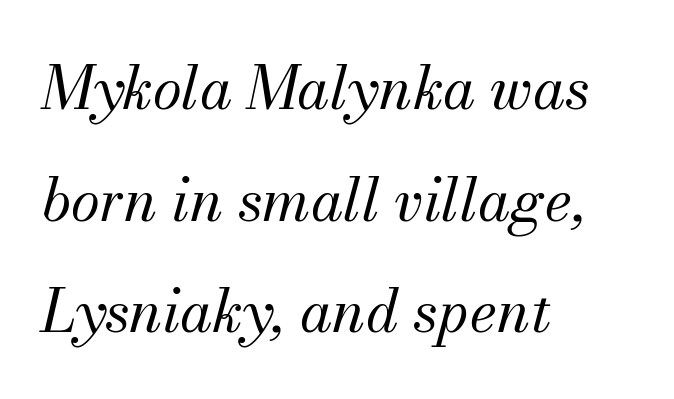
The image shows 59 px regular-weight serif type, italic (leaning right); set left-aligned, line spacing 1.89x, normal letter spacing, not underlined; medium stroke contrast and a small x-height.
